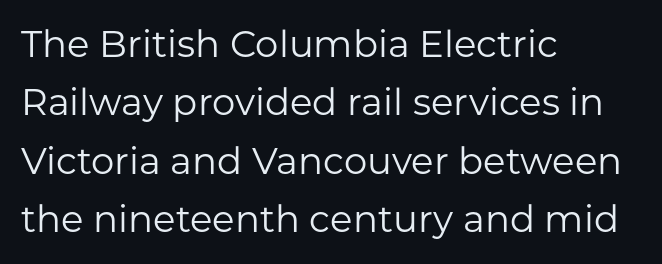
Q: Is the text bold? A: No.
Q: Is the text italic (slanted)? A: No, it is upright.
Q: Is the typeface a serif or a sans-serif typeface? A: Sans-serif.
Q: Is the text underlined? A: No.
Q: How is the paragraph aligned? A: Left-aligned.
Q: Is the spacing between letters normal or unusually wide? A: Normal.
Q: Is the spacing between lines tight, normal or loose? A: Normal.
Q: Width (condensed, normal, or wide)? A: Normal.
Q: Stroke contrast? A: Low.
Q: x-height? A: Medium.
Q: Monospaced? A: No.
